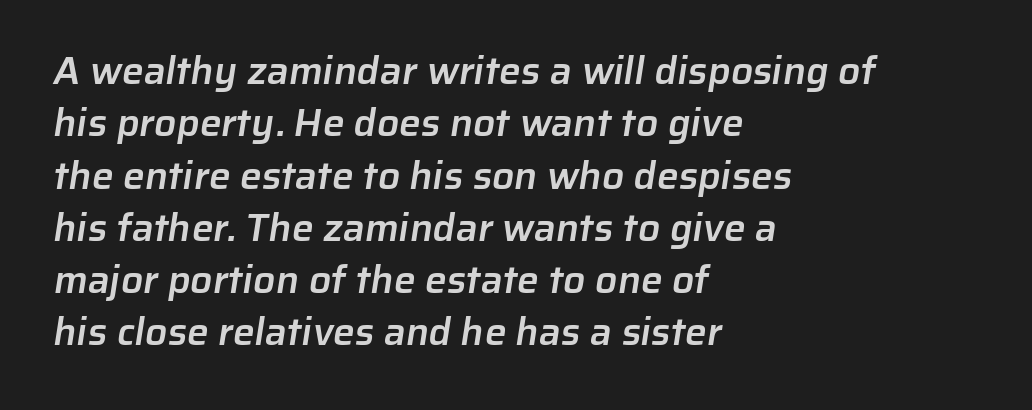
Q: Is the text bold? A: Semi-bold.
Q: Is the typeface a serif or a sans-serif typeface? A: Sans-serif.
Q: Is the text underlined? A: No.
Q: How is the paragraph aligned? A: Left-aligned.
Q: Is the spacing between letters normal or unusually wide? A: Normal.
Q: Is the spacing between lines tight, normal or loose? A: Normal.
Q: Width (condensed, normal, or wide)? A: Normal.
Q: Stroke contrast? A: Low.
Q: x-height? A: Medium.
Q: Monospaced? A: No.
